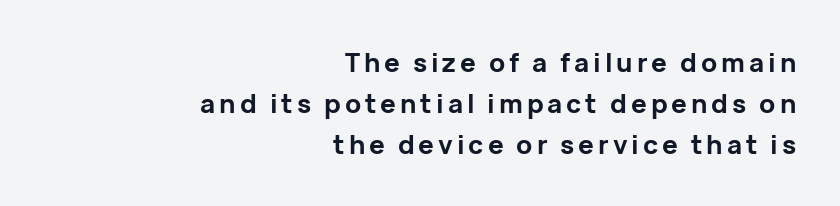
{"italic": "no", "bold": "yes", "underline": "no", "align": "right", "line_spacing": "normal", "line_spacing_ratio": 1.57, "glyph_px": 26}
